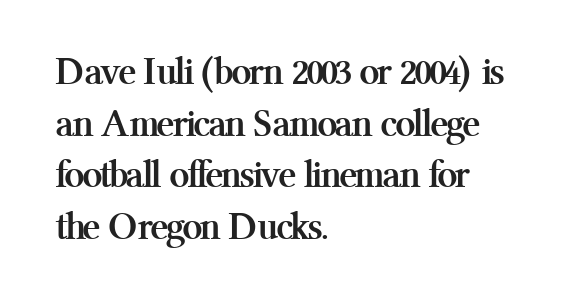
The image shows 40 px semibold serif type, upright; set left-aligned, normal line spacing (1.29x), normal letter spacing, not underlined; medium stroke contrast and a medium x-height.
